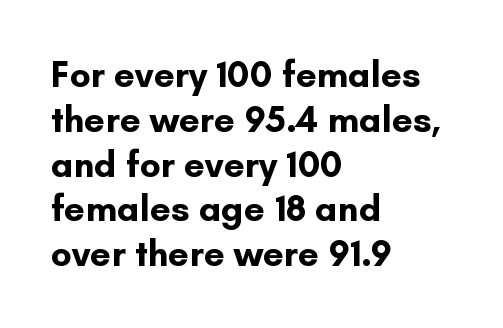
{"serif": "no", "italic": "no", "bold": "yes", "weight": "bold", "width": "normal", "stroke_contrast": "low", "x_height": "small", "monospaced": "no", "underline": "no", "align": "left", "line_spacing_ratio": 1.21, "letter_spacing": "normal", "letter_spacing_em": 0.0, "glyph_px": 37}
